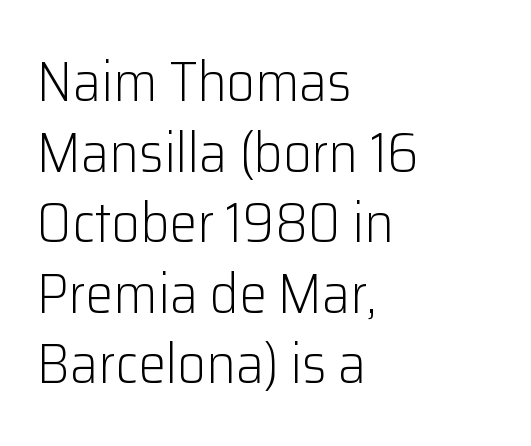
The image shows 56 px light sans-serif type, upright; set left-aligned, normal line spacing (1.26x), normal letter spacing, not underlined; low stroke contrast and a medium x-height.
